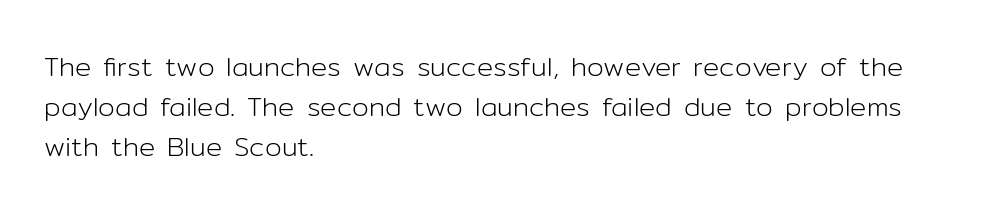
Q: Is the text bold? A: No.
Q: Is the text italic (slanted)? A: No, it is upright.
Q: Is the text underlined? A: No.
Q: How is the paragraph aligned? A: Left-aligned.
Q: Is the spacing between letters normal or unusually wide? A: Normal.
Q: Is the spacing between lines tight, normal or loose? A: Normal.
